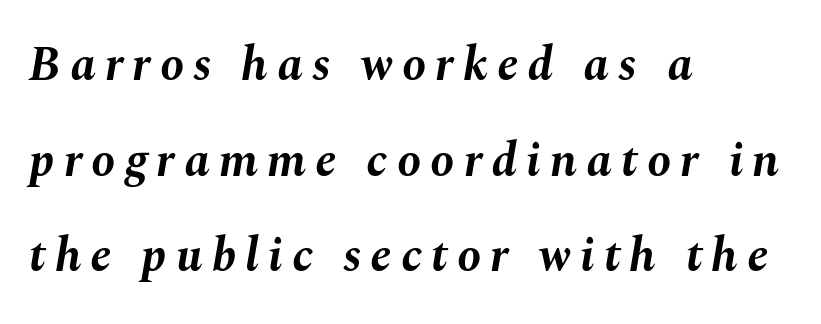
The passage shown is not underscored anywhere. Successive baselines arrive slowly, with a big drop between each. These lines are rendered in a variable-pitch font. Italic: yes, the glyphs are oblique.
